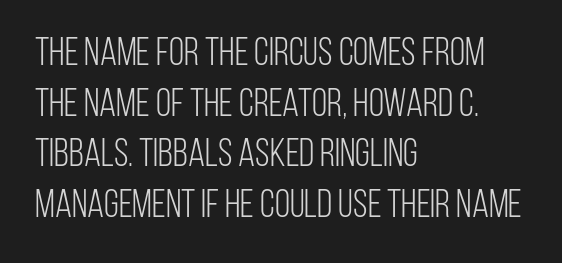
Q: Is the text bold? A: No.
Q: Is the text italic (slanted)? A: No, it is upright.
Q: Is the typeface a serif or a sans-serif typeface? A: Sans-serif.
Q: Is the text underlined? A: No.
Q: How is the paragraph aligned? A: Left-aligned.
Q: Is the spacing between letters normal or unusually wide? A: Normal.
Q: Is the spacing between lines tight, normal or loose? A: Normal.
Q: Width (condensed, normal, or wide)? A: Condensed.
Q: Stroke contrast? A: Low.
Q: x-height? A: Large.
Q: Monospaced? A: No.
